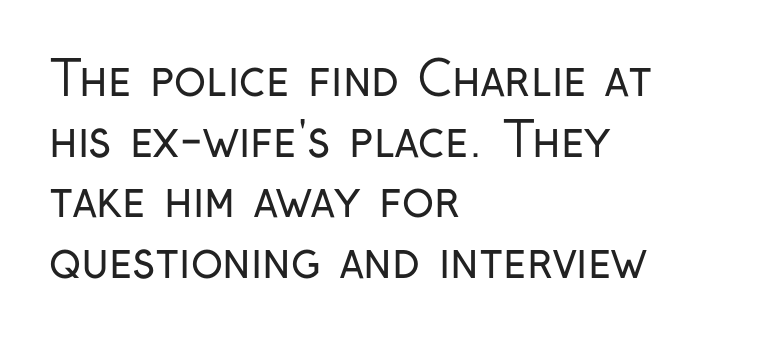
Q: Is the text bold? A: No.
Q: Is the text italic (slanted)? A: No, it is upright.
Q: Is the typeface a serif or a sans-serif typeface? A: Sans-serif.
Q: Is the text underlined? A: No.
Q: How is the paragraph aligned? A: Left-aligned.
Q: Is the spacing between letters normal or unusually wide? A: Normal.
Q: Is the spacing between lines tight, normal or loose? A: Normal.
Q: Width (condensed, normal, or wide)? A: Condensed.
Q: Stroke contrast? A: Low.
Q: x-height? A: Medium.
Q: Monospaced? A: No.
